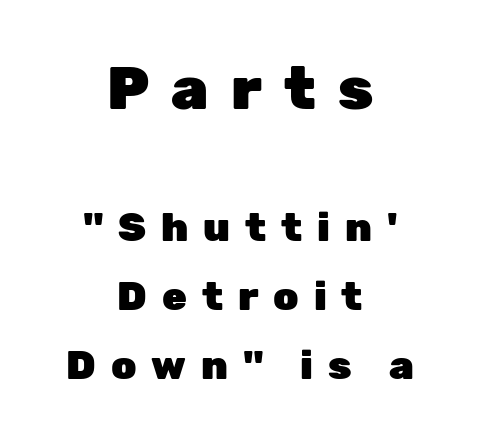
Is this a fixed-width face? No — the glyphs have proportional, varying widths. The space directly below the letters is spotless. Size hierarchy here favors the leading block over the trailing one. Does the weight exceed regular? Yes, all the way to bold. Rendered with straight, roman letterforms.
